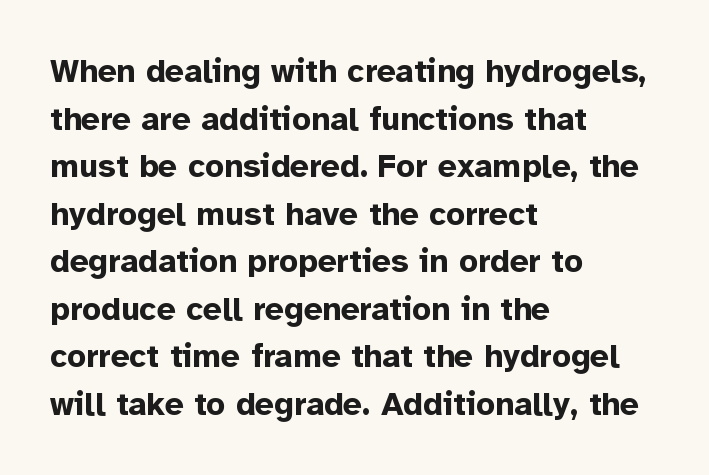
Q: Is the text bold? A: Yes.
Q: Is the text italic (slanted)? A: No, it is upright.
Q: Is the typeface a serif or a sans-serif typeface? A: Sans-serif.
Q: Is the text underlined? A: No.
Q: How is the paragraph aligned? A: Left-aligned.
Q: Is the spacing between letters normal or unusually wide? A: Normal.
Q: Is the spacing between lines tight, normal or loose? A: Normal.
Q: Width (condensed, normal, or wide)? A: Normal.
Q: Stroke contrast? A: Low.
Q: x-height? A: Medium.
Q: Monospaced? A: No.
